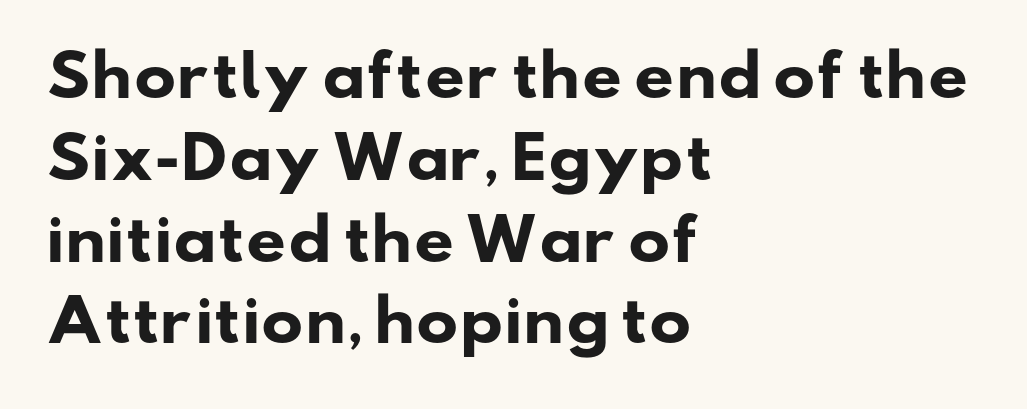
{"serif": "no", "bold": "yes", "weight": "heavy", "width": "wide", "stroke_contrast": "low", "x_height": "small", "monospaced": "no", "underline": "no", "align": "left", "line_spacing": "normal", "line_spacing_ratio": 1.46, "letter_spacing": "normal", "letter_spacing_em": 0.0, "glyph_px": 56}
